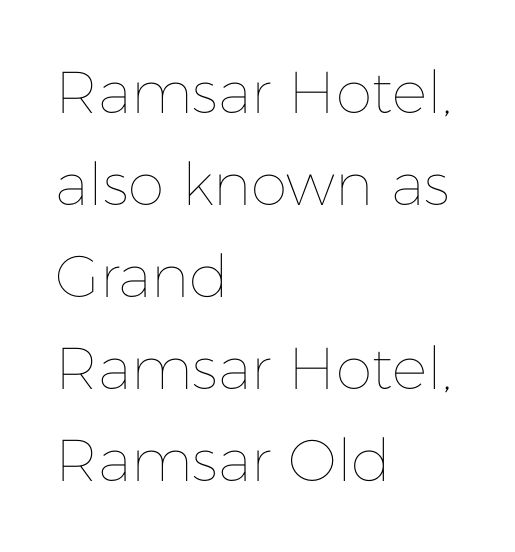
{"italic": "no", "bold": "no", "weight": "thin", "width": "normal", "stroke_contrast": "low", "x_height": "medium", "monospaced": "no", "underline": "no", "align": "left", "line_spacing": "normal", "line_spacing_ratio": 1.56, "letter_spacing": "normal", "letter_spacing_em": 0.0, "glyph_px": 59}
